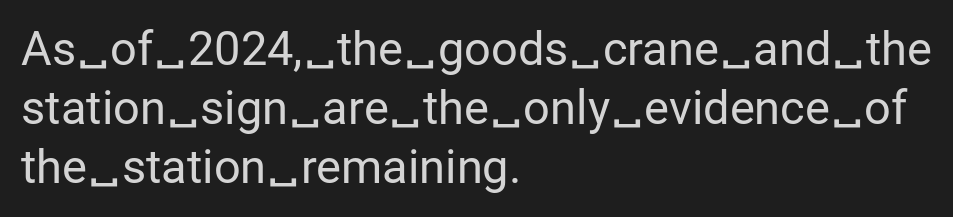
Q: Is the text bold? A: No.
Q: Is the text italic (slanted)? A: No, it is upright.
Q: Is the typeface a serif or a sans-serif typeface? A: Sans-serif.
Q: Is the text underlined? A: No.
Q: How is the paragraph aligned? A: Left-aligned.
Q: Is the spacing between letters normal or unusually wide? A: Normal.
Q: Is the spacing between lines tight, normal or loose? A: Normal.
Q: Width (condensed, normal, or wide)? A: Normal.
Q: Stroke contrast? A: Low.
Q: x-height? A: Medium.
Q: Monospaced? A: No.
